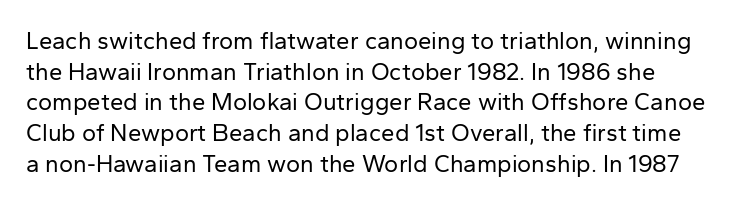
{"italic": "no", "bold": "no", "underline": "no", "line_spacing": "normal", "line_spacing_ratio": 1.28, "letter_spacing": "normal", "letter_spacing_em": 0.0, "glyph_px": 24}
